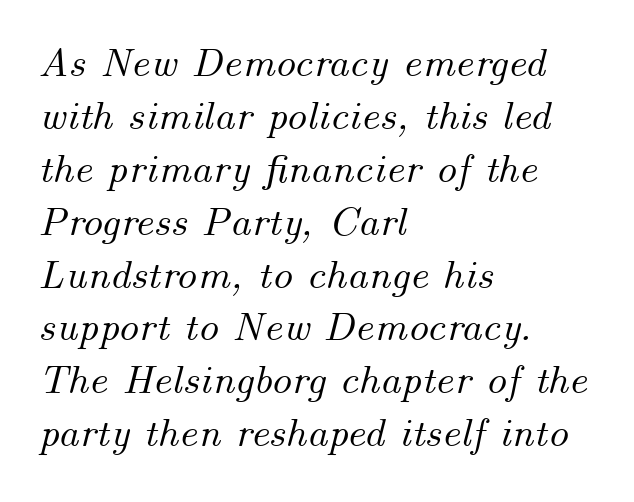
Q: Is the text italic (slanted)? A: Yes, it leans right by about 14 degrees.
Q: Is the text underlined? A: No.
Q: How is the paragraph aligned? A: Left-aligned.
Q: Is the spacing between letters normal or unusually wide? A: Normal.
Q: Is the spacing between lines tight, normal or loose? A: Normal.
Q: Width (condensed, normal, or wide)? A: Normal.
Q: Stroke contrast? A: Medium.
Q: x-height? A: Small.
Q: Monospaced? A: No.
